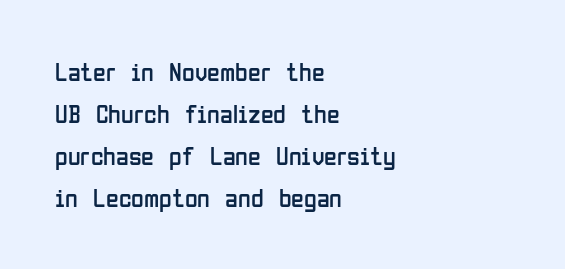
The image shows 26 px text type, upright; set left-aligned, normal line spacing (1.62x), normal letter spacing, not underlined.
